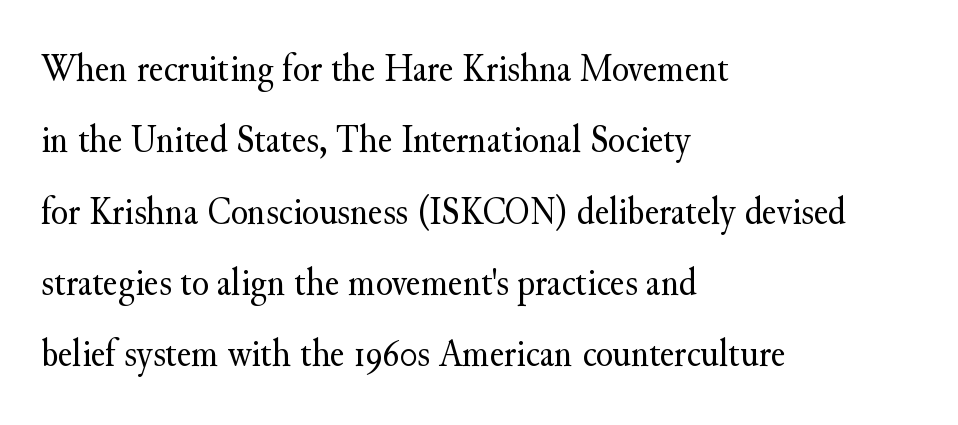
The image shows 39 px regular-weight serif type, upright; set left-aligned, line spacing 1.83x, normal letter spacing, not underlined; medium stroke contrast and a small x-height.
